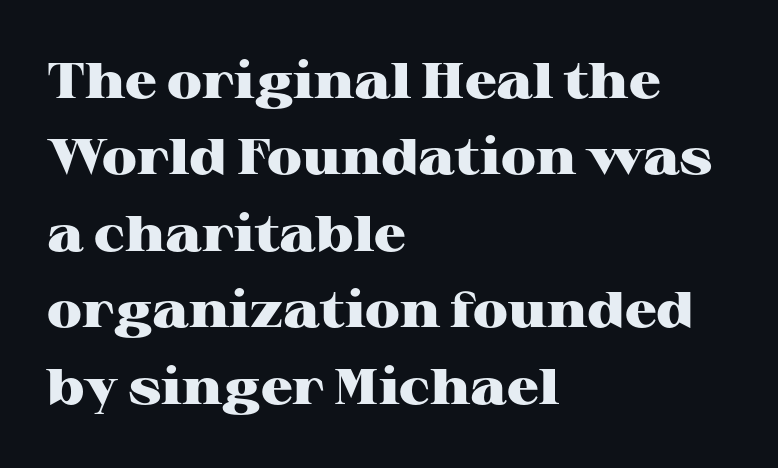
Looks like regular typesetting: each glyph gets only the width it needs. These lines carry a lot of weight — the face is fully bold. This is roman type, the default non-slanted kind. Decoration check: the copy has no underline.
